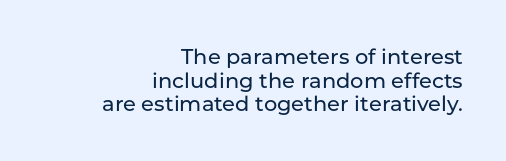
Q: Is the text italic (slanted)? A: No, it is upright.
Q: Is the text underlined? A: No.
Q: How is the paragraph aligned? A: Right-aligned.
Q: Is the spacing between letters normal or unusually wide? A: Normal.
Q: Is the spacing between lines tight, normal or loose? A: Tight.
